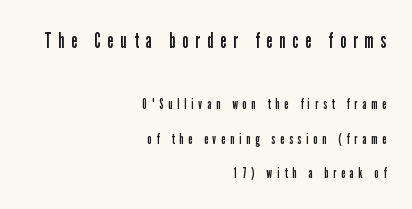
{"italic": "no", "bold": "no", "underline": "no", "align": "right", "line_spacing": "loose", "line_spacing_ratio": 2.3, "letter_spacing": "wide", "letter_spacing_em": 0.33, "larger_block": "first", "size_ratio": 1.47, "glyph_px": 22}
